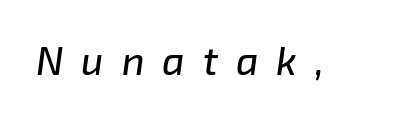
{"italic": "yes", "lean": "right", "slant_degrees": 8, "width": "normal", "stroke_contrast": "low", "x_height": "medium", "monospaced": "no", "underline": "no", "letter_spacing": "wide", "letter_spacing_em": 0.46, "glyph_px": 39}
